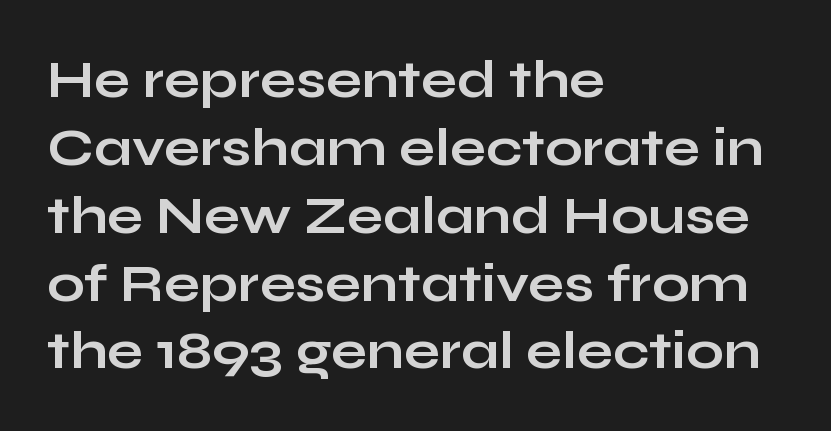
{"serif": "no", "italic": "no", "bold": "yes", "weight": "bold", "width": "wide", "stroke_contrast": "low", "x_height": "medium", "monospaced": "no", "underline": "no", "align": "left", "line_spacing": "normal", "line_spacing_ratio": 1.28, "letter_spacing": "normal", "letter_spacing_em": 0.0, "glyph_px": 53}
